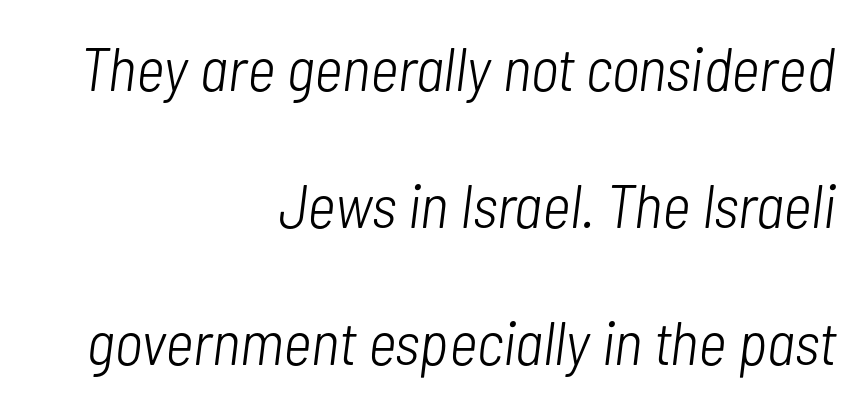
The image shows 62 px light, condensed type, italic (leaning right); set right-aligned, loose line spacing (2.21x), normal letter spacing, not underlined; low stroke contrast and a medium x-height.
